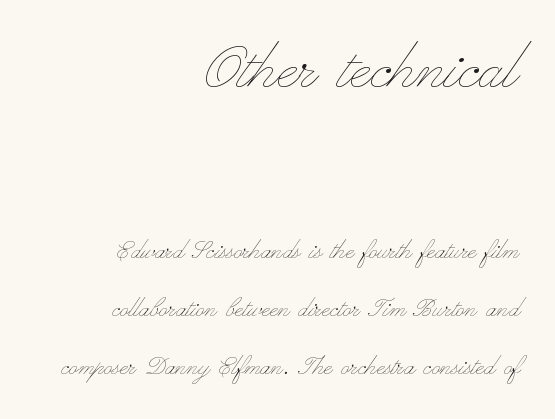
Q: Is the text bold? A: No.
Q: Is the text italic (slanted)? A: Yes.
Q: Is the text underlined? A: No.
Q: How is the paragraph aligned? A: Right-aligned.
Q: Is the spacing between letters normal or unusually wide? A: Normal.
Q: Is the spacing between lines tight, normal or loose? A: Loose.
Q: Which block of text is set in a larger size, the first (top) or the second (bottom)? A: The first (top) one.
Q: Width (condensed, normal, or wide)? A: Wide.
Q: Stroke contrast? A: Low.
Q: x-height? A: Small.
Q: Monospaced? A: No.
